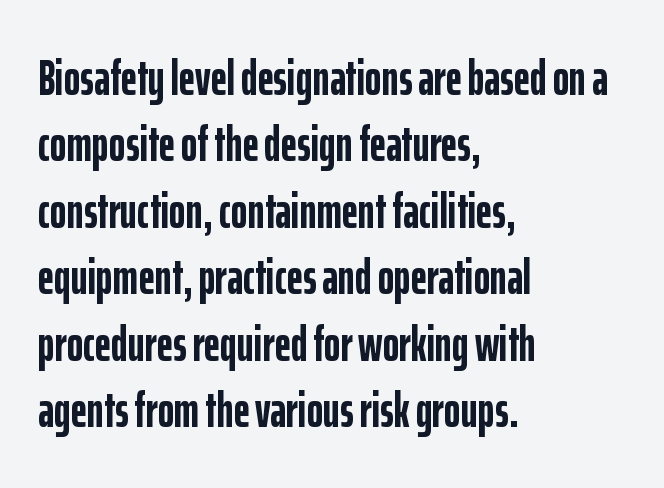
{"serif": "no", "italic": "no", "bold": "yes", "weight": "semibold", "width": "condensed", "stroke_contrast": "low", "x_height": "medium", "monospaced": "no", "underline": "no", "align": "left", "line_spacing": "normal", "line_spacing_ratio": 1.33, "letter_spacing": "normal", "letter_spacing_em": 0.0, "glyph_px": 50}
